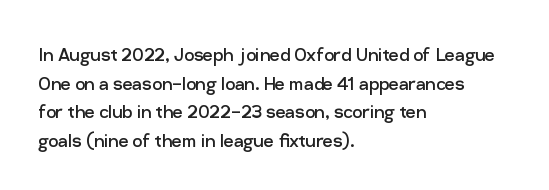
Q: Is the text bold? A: No.
Q: Is the text italic (slanted)? A: No, it is upright.
Q: Is the text underlined? A: No.
Q: How is the paragraph aligned? A: Left-aligned.
Q: Is the spacing between letters normal or unusually wide? A: Normal.
Q: Is the spacing between lines tight, normal or loose? A: Normal.
